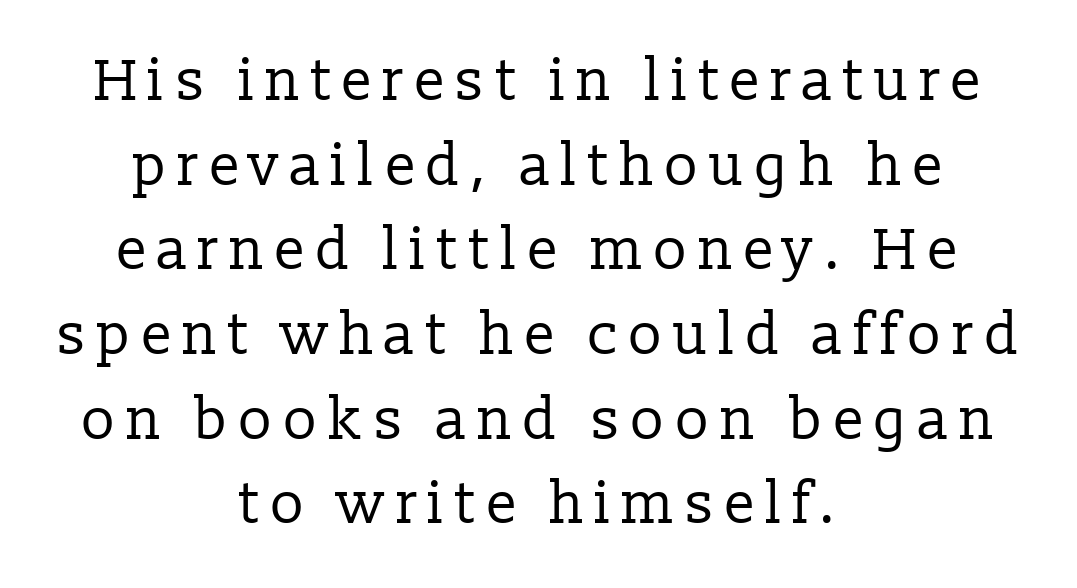
{"serif": "yes", "italic": "no", "bold": "no", "weight": "regular", "width": "normal", "stroke_contrast": "low", "x_height": "medium", "monospaced": "no", "underline": "no", "align": "center", "line_spacing": "normal", "line_spacing_ratio": 1.46, "glyph_px": 58}
